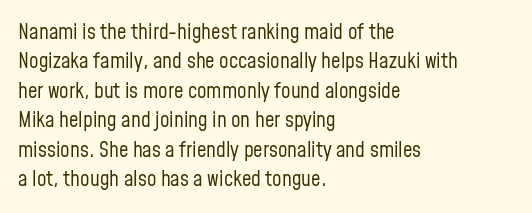
A clean baseline with only descenders dipping below it. If you drew a line through each stem, it would be perfectly vertical. Honestly, the row spacing looks completely unremarkable. Is this a heavy cut? Hardly; it is regular or lighter.
